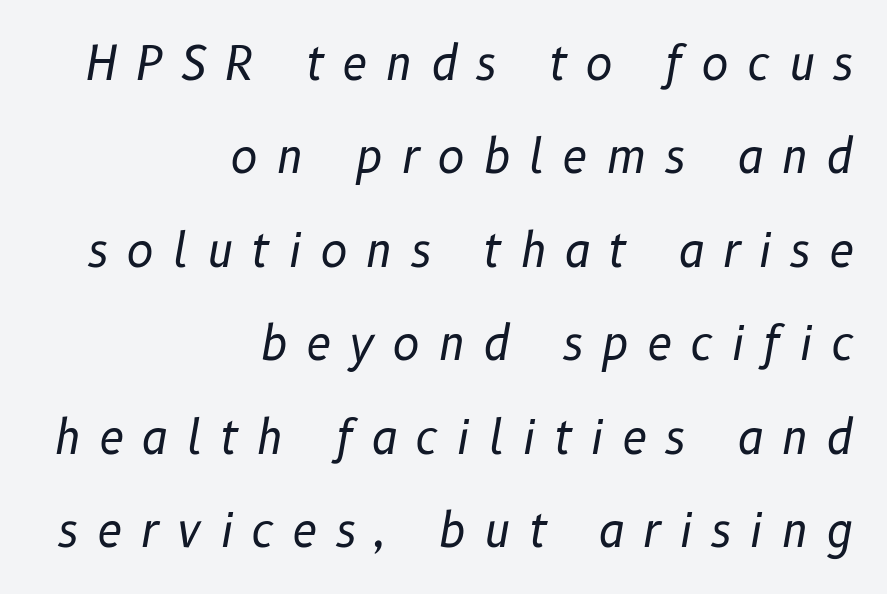
Descender tails drop into unmarked territory. Every row of glyphs terminates at an identical x-position on the right. The whole block is typeset with a tilt. Proportional: the letters do not fall into vertical columns.
